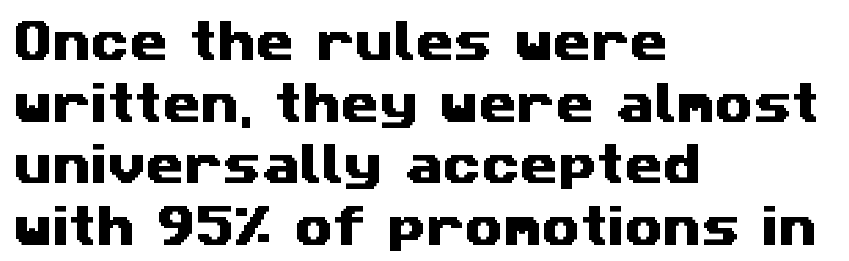
The image shows 44 px wide sans-serif type; set left-aligned, normal line spacing (1.4x), normal letter spacing, not underlined; medium stroke contrast and a medium x-height.
